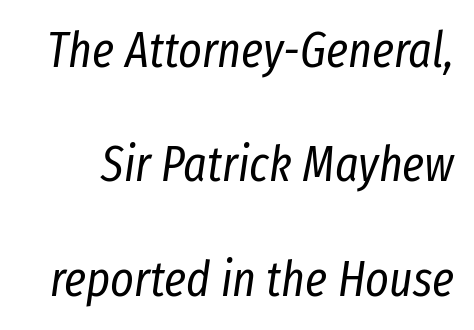
The lines are spread far apart with generous leading. Tracking here is standard; glyphs follow each other at the usual distance. These glyphs show unthickened strokes, regular width or finer. Think of a printed novel: that variable character pitch is what you see here.
